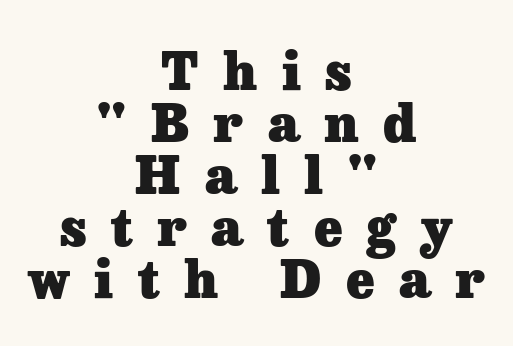
{"serif": "yes", "italic": "no", "bold": "yes", "weight": "heavy", "width": "normal", "stroke_contrast": "low", "x_height": "medium", "monospaced": "no", "underline": "no", "align": "center", "line_spacing": "tight", "line_spacing_ratio": 1.0, "letter_spacing": "wide", "letter_spacing_em": 0.47, "glyph_px": 52}
